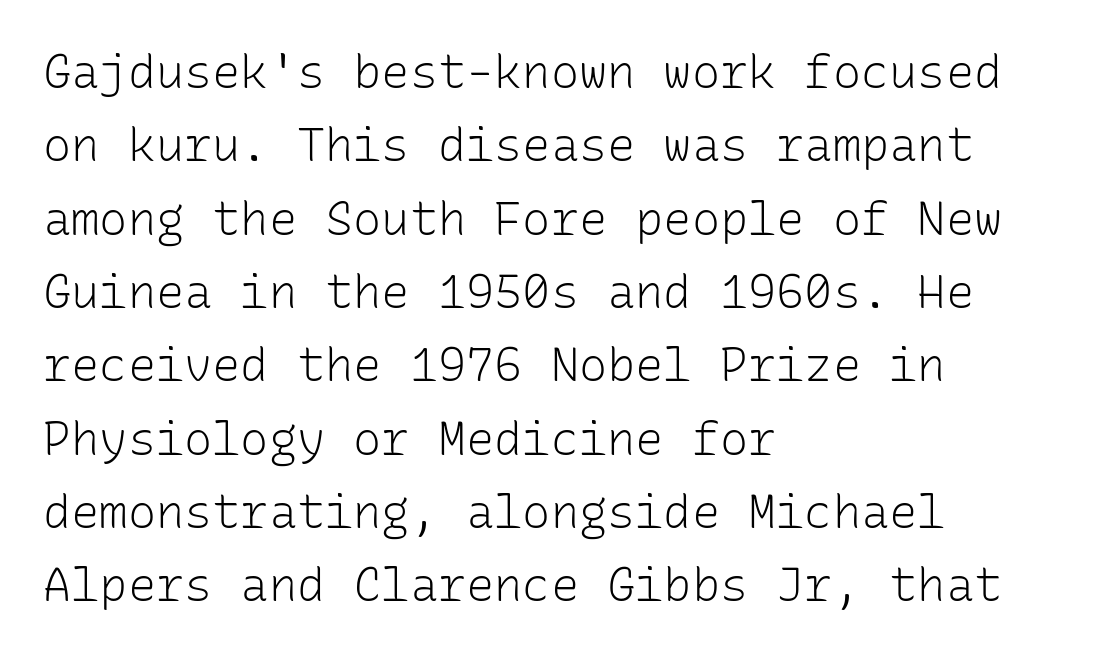
The image shows 47 px light sans-serif type, upright, monospaced; set left-aligned, normal line spacing (1.56x), normal letter spacing, not underlined; low stroke contrast and a medium x-height.
